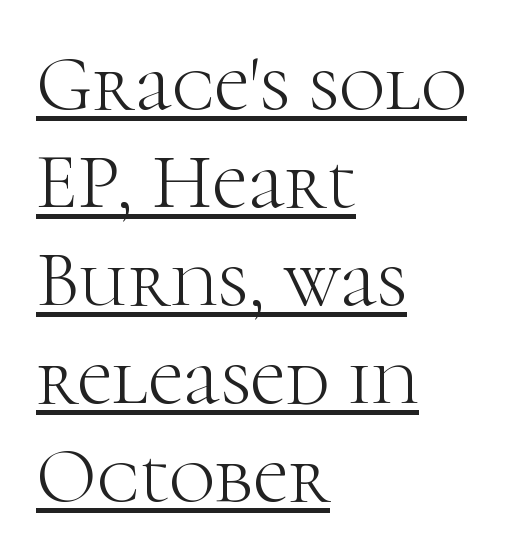
The image shows 79 px light serif type, upright; set left-aligned, line spacing 1.24x, normal letter spacing, underlined; high stroke contrast and a medium x-height.
